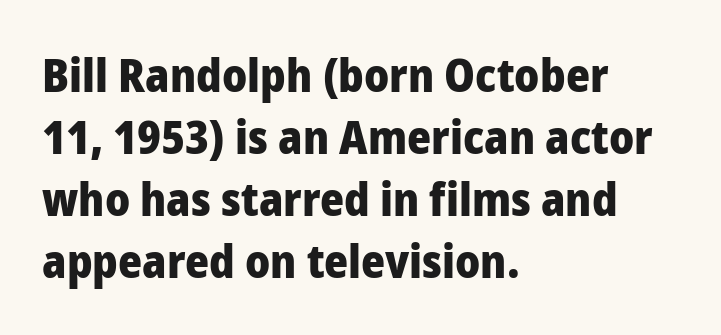
{"serif": "no", "italic": "no", "bold": "yes", "weight": "heavy", "width": "normal", "stroke_contrast": "low", "x_height": "medium", "monospaced": "no", "underline": "no", "align": "left", "line_spacing": "normal", "line_spacing_ratio": 1.35, "letter_spacing": "normal", "letter_spacing_em": 0.0, "glyph_px": 46}
